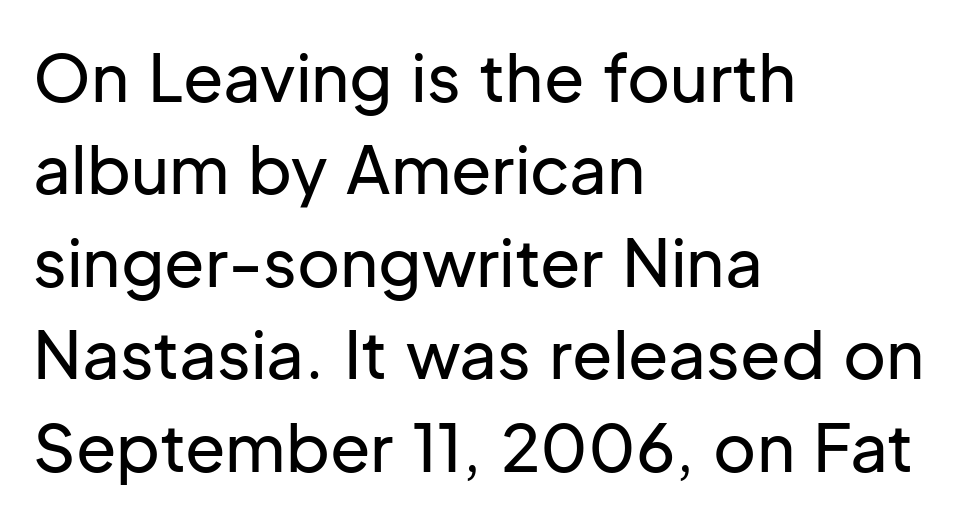
The image shows 66 px sans-serif type, upright; set left-aligned, normal line spacing (1.4x), normal letter spacing, not underlined; low stroke contrast and a medium x-height.
